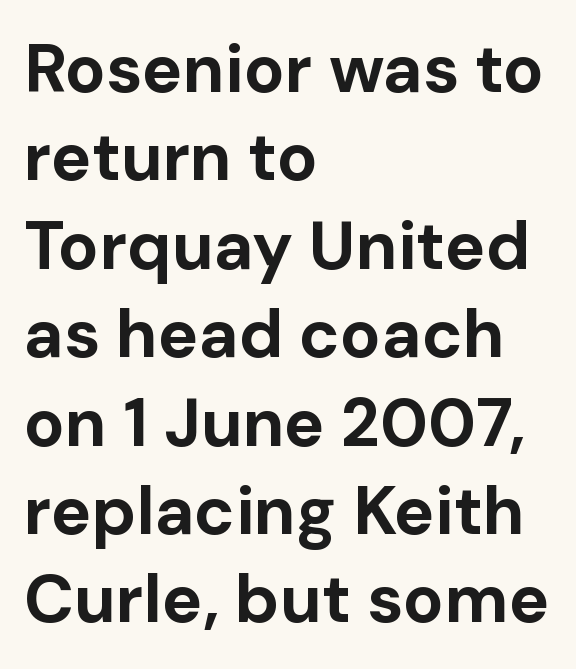
{"serif": "no", "italic": "no", "bold": "yes", "weight": "bold", "width": "normal", "stroke_contrast": "low", "x_height": "medium", "monospaced": "no", "underline": "no", "align": "left", "line_spacing": "normal", "line_spacing_ratio": 1.3, "letter_spacing": "normal", "letter_spacing_em": 0.0, "glyph_px": 68}
